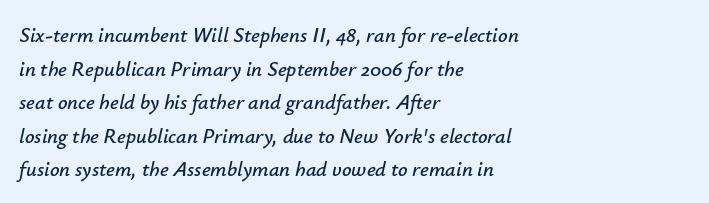
{"italic": "yes", "lean": "right", "slant_degrees": 12, "underline": "no", "align": "left", "line_spacing": "normal", "line_spacing_ratio": 1.6, "letter_spacing": "normal", "letter_spacing_em": 0.0, "glyph_px": 21}
